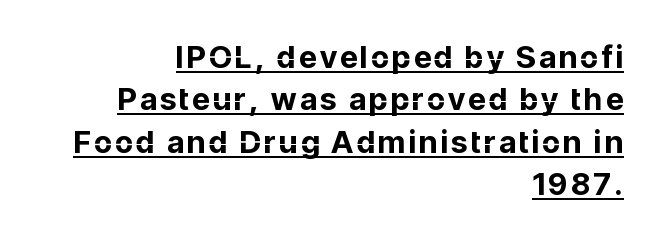
The image shows 31 px bold sans-serif type, upright; set right-aligned, normal line spacing (1.37x), underlined; low stroke contrast and a medium x-height.
